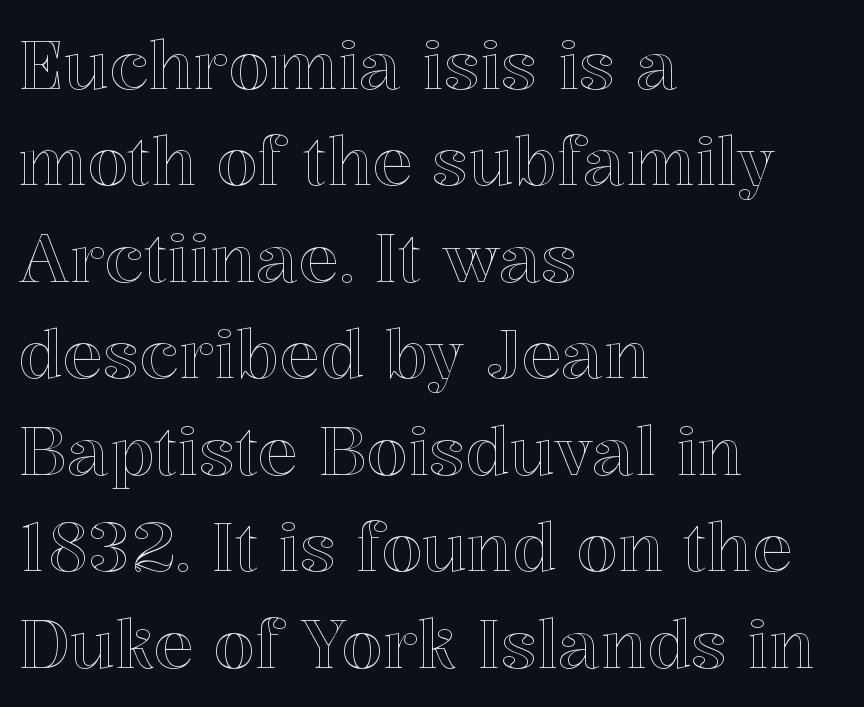
Note the varied advance widths — an 'i' is clearly narrower than an 'm'. Beneath every word, the page is bare. Rows of type keep a routine distance in the vertical direction. This sample uses an upright cut, with every glyph sitting square on the baseline. Compared with typical body copy, the letter spacing here is the same. Caption: multi-line text, flush left, ragged right.
